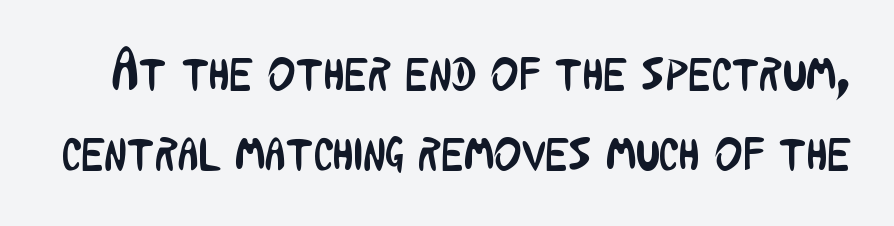
Q: Is the text bold? A: No.
Q: Is the text italic (slanted)? A: No, it is upright.
Q: Is the typeface a serif or a sans-serif typeface? A: Sans-serif.
Q: Is the text underlined? A: No.
Q: Is the spacing between letters normal or unusually wide? A: Normal.
Q: Is the spacing between lines tight, normal or loose? A: Normal.
Q: Width (condensed, normal, or wide)? A: Condensed.
Q: Stroke contrast? A: Low.
Q: x-height? A: Medium.
Q: Monospaced? A: No.
